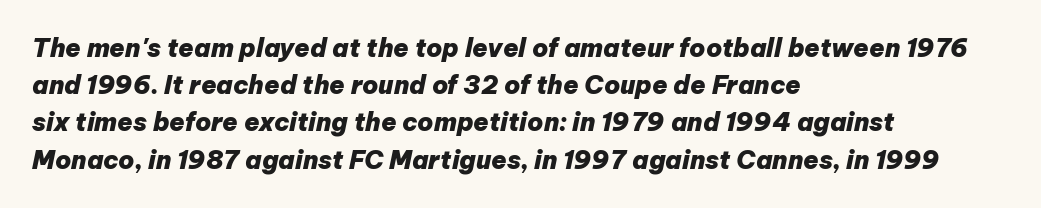
The image shows 25 px bold type, italic (leaning right); set left-aligned, normal line spacing (1.49x), normal letter spacing, not underlined.
